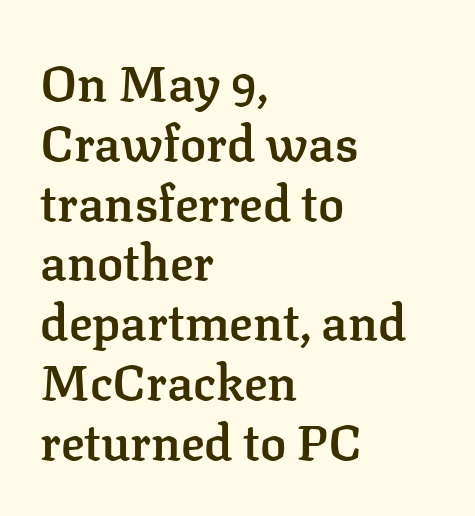
Beneath every word, the page is bare. These lines are rendered in a variable-pitch font. What stands out about the letter spacing? Nothing — it is the standard amount. Strokes here are thickened, but only to semibold level. Every character sits straight up, as roman type does.
